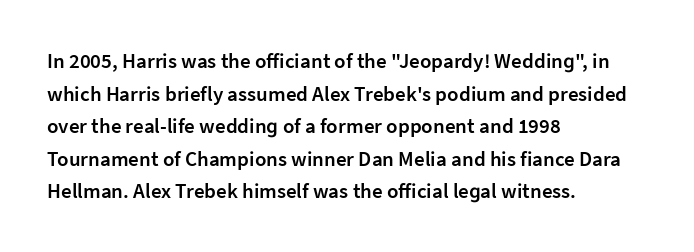
Decoration check: the copy has no underline. If you drew a ruler down the left edge, every line would touch it. How would I describe the line gaps? Plain and ordinary. The characters look somewhat weighty, a semibold short of true bold. Ordinary non-slanted type is in use.
